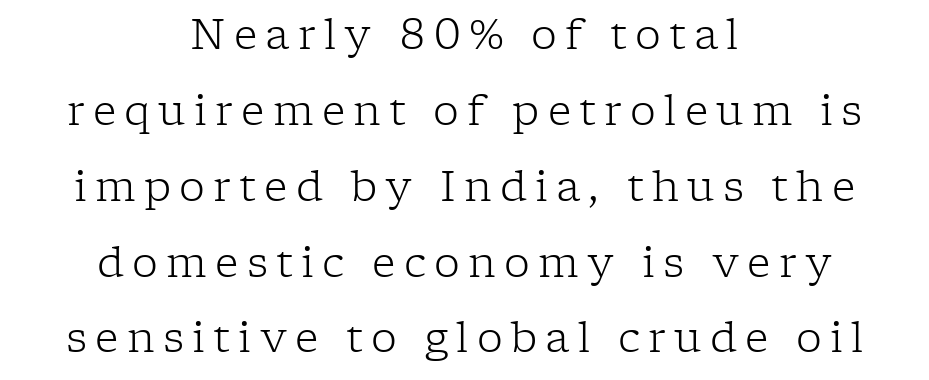
The lettering stays uniformly vertical, giving the passage a roman look. Between one letter and the next there's a generous, obvious gap. Reading down the block, each line starts at a different indent, mirrored at its end. Think of a printed novel: that variable character pitch is what you see here.
